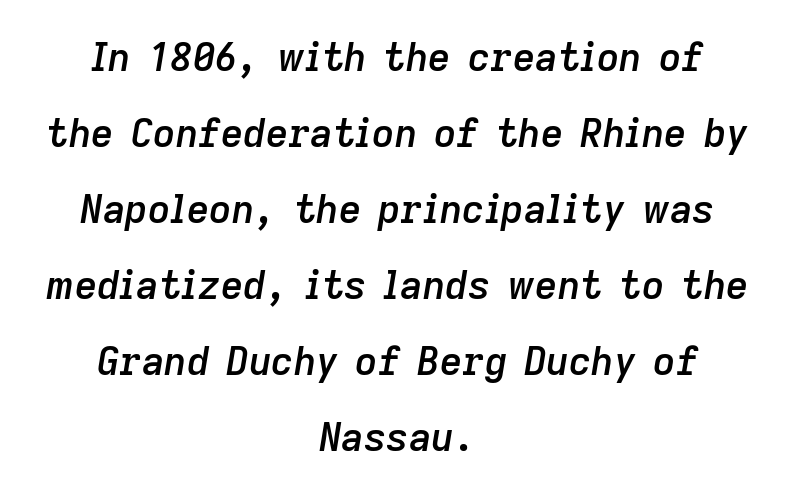
{"italic": "yes", "lean": "right", "slant_degrees": 9, "bold": "semi", "weight": "semibold", "width": "normal", "stroke_contrast": "low", "x_height": "medium", "monospaced": "no", "underline": "no", "align": "center", "line_spacing": "loose", "line_spacing_ratio": 1.95, "letter_spacing": "normal", "letter_spacing_em": 0.0, "glyph_px": 39}
